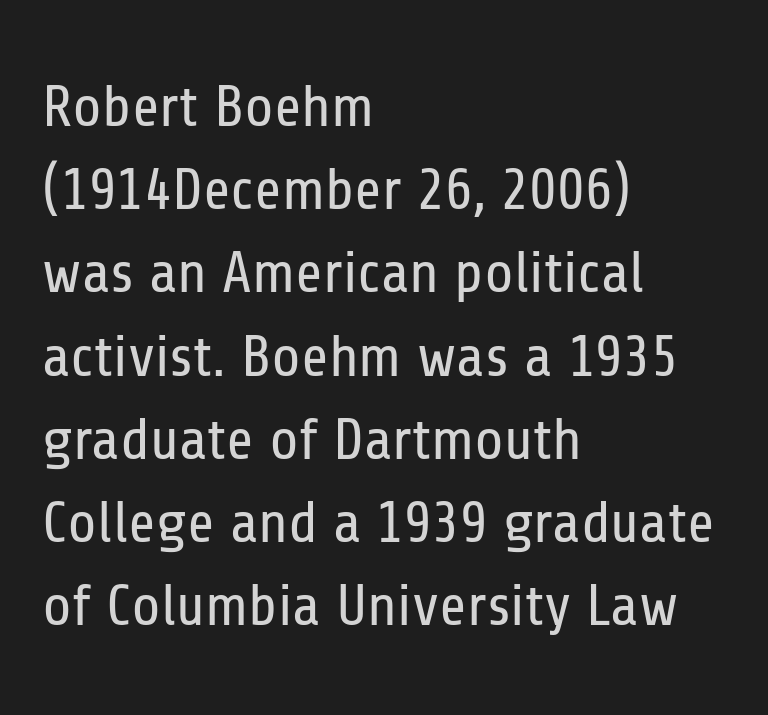
Q: Is the text bold? A: No.
Q: Is the text italic (slanted)? A: No, it is upright.
Q: Is the typeface a serif or a sans-serif typeface? A: Sans-serif.
Q: Is the text underlined? A: No.
Q: How is the paragraph aligned? A: Left-aligned.
Q: Is the spacing between letters normal or unusually wide? A: Normal.
Q: Is the spacing between lines tight, normal or loose? A: Normal.
Q: Width (condensed, normal, or wide)? A: Condensed.
Q: Stroke contrast? A: Low.
Q: x-height? A: Medium.
Q: Monospaced? A: No.
